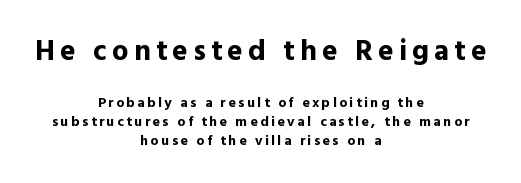
{"serif": "no", "italic": "no", "bold": "yes", "weight": "bold", "width": "normal", "x_height": "medium", "monospaced": "no", "underline": "no", "align": "center", "line_spacing": "normal", "line_spacing_ratio": 1.35, "larger_block": "first", "size_ratio": 2.07, "glyph_px": 29}
